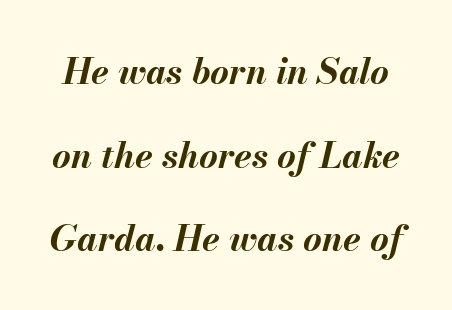
Words appear dense and cohesive because spacing is normal. Posture: slanted. This sample trades compactness for vertical openness between lines. Each glyph is drawn with heavy, bold strokes. Rule under the text: the space is simply empty. Note the varied advance widths — an 'i' is clearly narrower than an 'm'.
